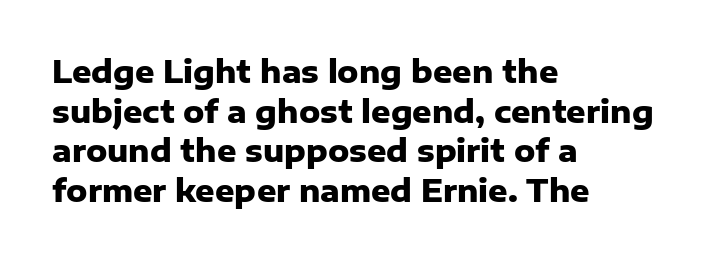
Q: Is the text bold? A: Yes.
Q: Is the text italic (slanted)? A: No, it is upright.
Q: Is the typeface a serif or a sans-serif typeface? A: Sans-serif.
Q: Is the text underlined? A: No.
Q: How is the paragraph aligned? A: Left-aligned.
Q: Is the spacing between letters normal or unusually wide? A: Normal.
Q: Is the spacing between lines tight, normal or loose? A: Normal.
Q: Width (condensed, normal, or wide)? A: Normal.
Q: Stroke contrast? A: Low.
Q: x-height? A: Medium.
Q: Monospaced? A: No.
